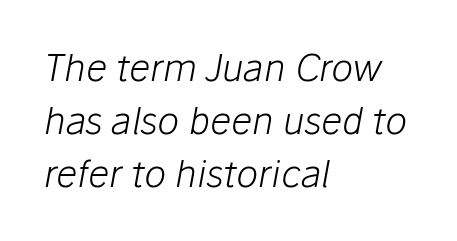
Q: Is the text bold? A: No.
Q: Is the text italic (slanted)? A: Yes, it leans right by about 10 degrees.
Q: Is the text underlined? A: No.
Q: How is the paragraph aligned? A: Left-aligned.
Q: Is the spacing between letters normal or unusually wide? A: Normal.
Q: Is the spacing between lines tight, normal or loose? A: Normal.
Q: Width (condensed, normal, or wide)? A: Normal.
Q: Stroke contrast? A: Low.
Q: x-height? A: Medium.
Q: Monospaced? A: No.
